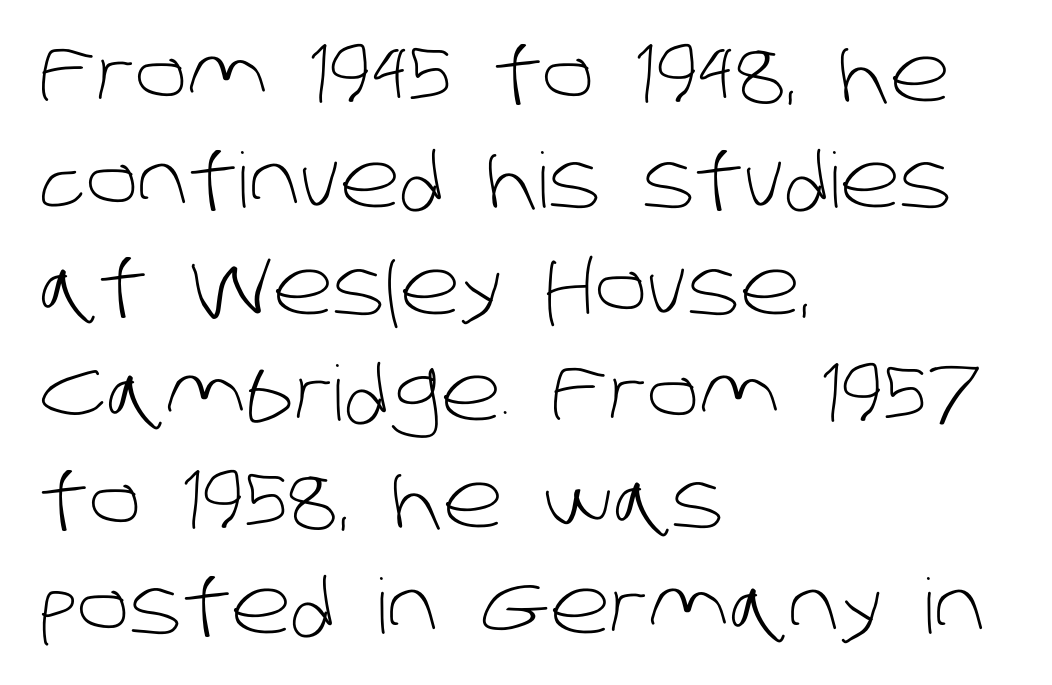
These lines are set flush left with a ragged right edge. The characters are drawn with everyday or finer stroke widths. Tracking here is standard; glyphs follow each other at the usual distance. Stroke terminals: plain, sans-serif. The space between consecutive lines is moderate.
